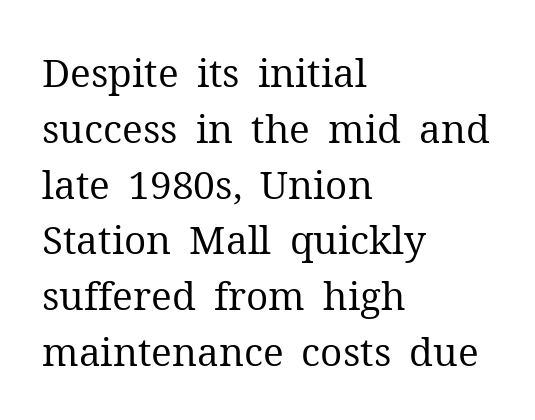
Q: Is the text bold? A: No.
Q: Is the text italic (slanted)? A: No, it is upright.
Q: Is the typeface a serif or a sans-serif typeface? A: Serif.
Q: Is the text underlined? A: No.
Q: How is the paragraph aligned? A: Left-aligned.
Q: Is the spacing between letters normal or unusually wide? A: Normal.
Q: Is the spacing between lines tight, normal or loose? A: Normal.
Q: Width (condensed, normal, or wide)? A: Normal.
Q: Stroke contrast? A: Medium.
Q: x-height? A: Medium.
Q: Monospaced? A: No.
